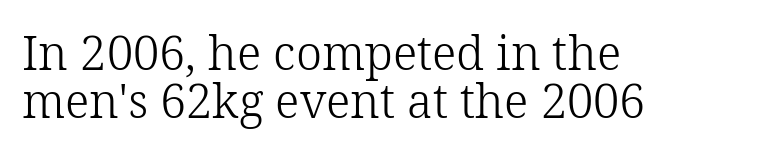
Q: Is the text bold? A: No.
Q: Is the text italic (slanted)? A: No, it is upright.
Q: Is the typeface a serif or a sans-serif typeface? A: Serif.
Q: Is the text underlined? A: No.
Q: How is the paragraph aligned? A: Left-aligned.
Q: Is the spacing between letters normal or unusually wide? A: Normal.
Q: Is the spacing between lines tight, normal or loose? A: Tight.
Q: Width (condensed, normal, or wide)? A: Normal.
Q: Stroke contrast? A: Low.
Q: x-height? A: Medium.
Q: Monospaced? A: No.
